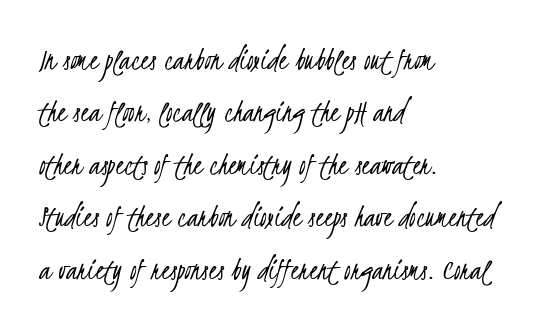
Check where the strokes stop: nothing finishes them off — pure sans. The letters look calm and open, with moderate or lighter stems. Every row of glyphs begins at an identical x-position on the left. The tracking reads as untouched default to a designer's eye.
